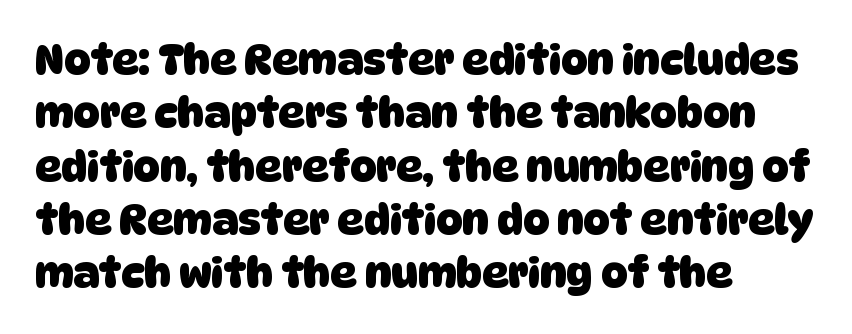
Q: Is the text bold? A: Yes.
Q: Is the typeface a serif or a sans-serif typeface? A: Sans-serif.
Q: Is the text underlined? A: No.
Q: How is the paragraph aligned? A: Left-aligned.
Q: Is the spacing between letters normal or unusually wide? A: Normal.
Q: Is the spacing between lines tight, normal or loose? A: Normal.
Q: Width (condensed, normal, or wide)? A: Normal.
Q: Stroke contrast? A: Low.
Q: x-height? A: Large.
Q: Monospaced? A: No.
